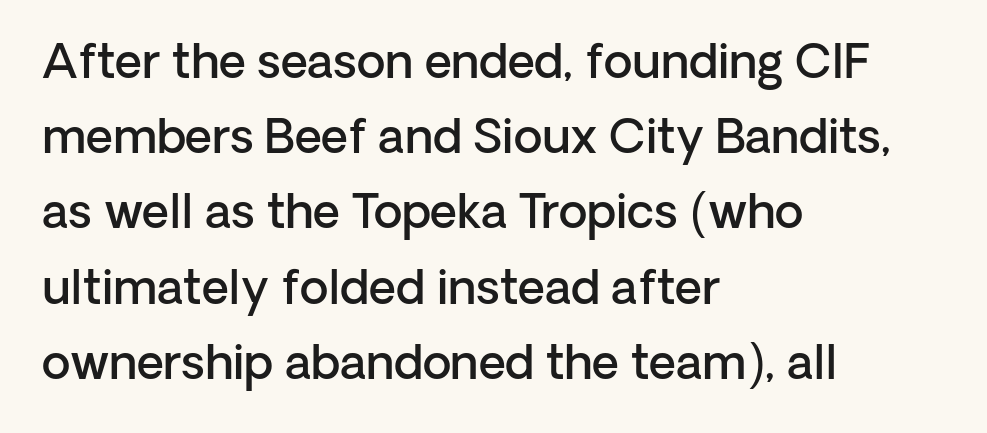
Every letter is mildly thick-stroked: semibold rather than bold. Visually the block forms a straight wall on the left and a jagged coastline on the right. Note the varied advance widths — an 'i' is clearly narrower than an 'm'. Upright lettering throughout. Interline gaps are of average width in this sample.
